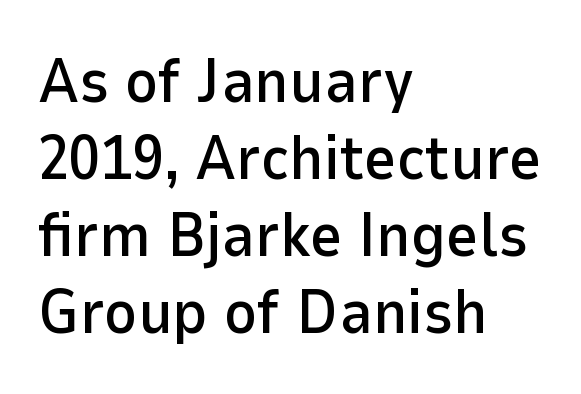
{"serif": "no", "italic": "no", "width": "normal", "stroke_contrast": "low", "x_height": "medium", "monospaced": "no", "underline": "no", "align": "left", "line_spacing_ratio": 1.22, "letter_spacing": "normal", "letter_spacing_em": 0.0, "glyph_px": 63}
